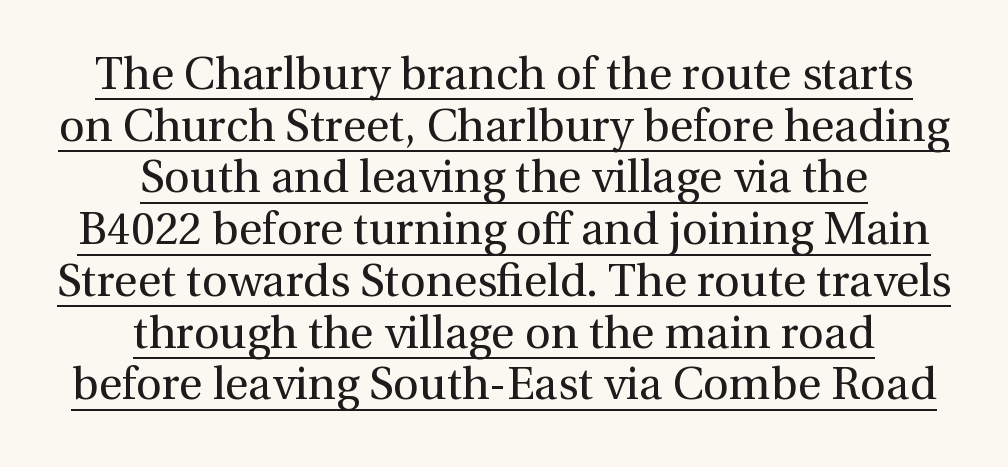
{"serif": "yes", "italic": "no", "bold": "no", "weight": "regular", "width": "normal", "x_height": "medium", "monospaced": "no", "underline": "yes", "align": "center", "line_spacing": "tight", "line_spacing_ratio": 1.15, "letter_spacing": "normal", "letter_spacing_em": 0.0, "glyph_px": 45}
